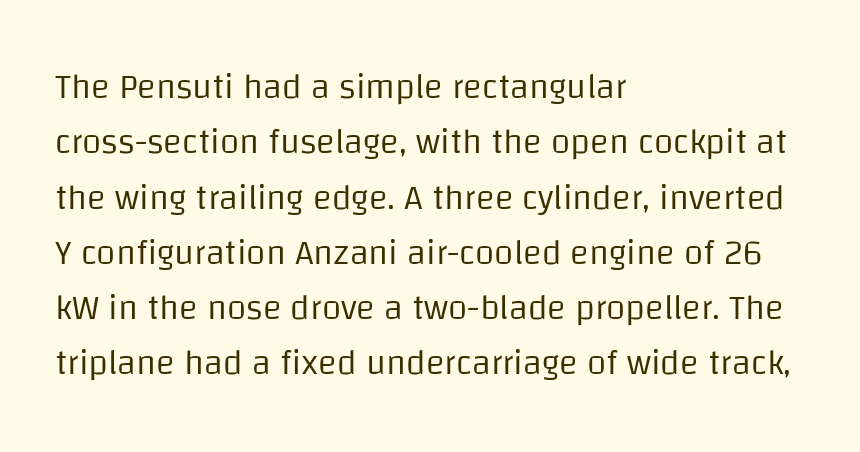
The image shows 35 px regular-weight sans-serif type, upright; set left-aligned, normal line spacing (1.58x), normal letter spacing, not underlined; low stroke contrast and a large x-height.
